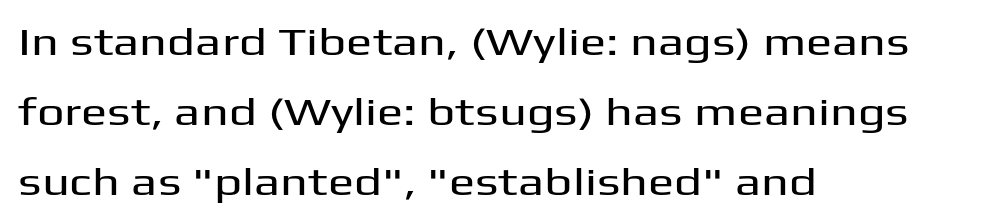
The image shows 39 px wide sans-serif type, upright; set left-aligned, line spacing 1.8x, normal letter spacing, not underlined; medium stroke contrast and a medium x-height.
